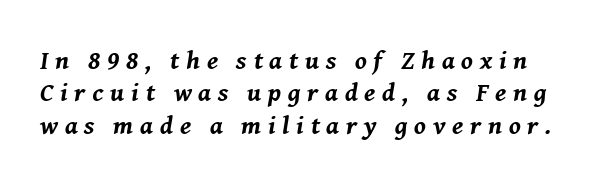
Q: Is the text bold? A: Yes.
Q: Is the text italic (slanted)? A: Yes, it leans right by about 8 degrees.
Q: Is the text underlined? A: No.
Q: Is the spacing between letters normal or unusually wide? A: Unusually wide.
Q: Is the spacing between lines tight, normal or loose? A: Normal.
